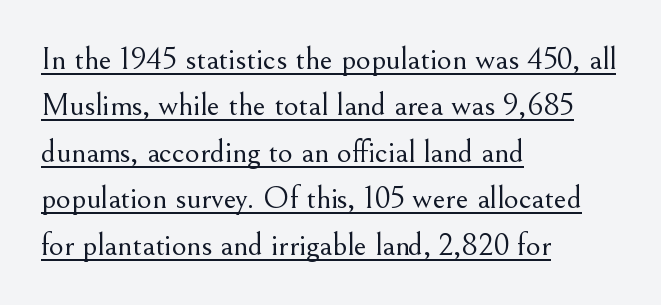
Typographically, this falls in the serif category. Line starts are locked; line ends wander. The letters advance in unequal steps, a hallmark of proportional type. Whoever set this chose a conventional vertical rhythm.
